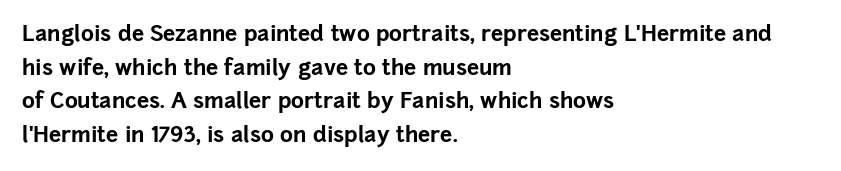
The image shows 22 px bold type, upright; set left-aligned, normal line spacing (1.53x), normal letter spacing, not underlined.
